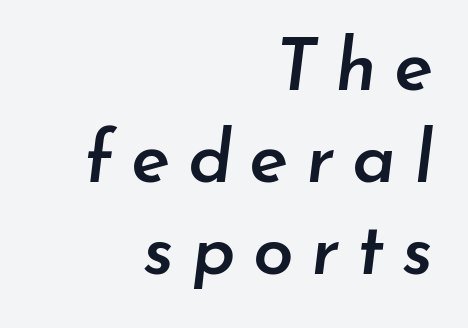
The image shows 73 px semibold type, italic (leaning right); set right-aligned, normal line spacing (1.26x), unusually wide letter spacing (+0.24 em), not underlined; low stroke contrast and a small x-height.
